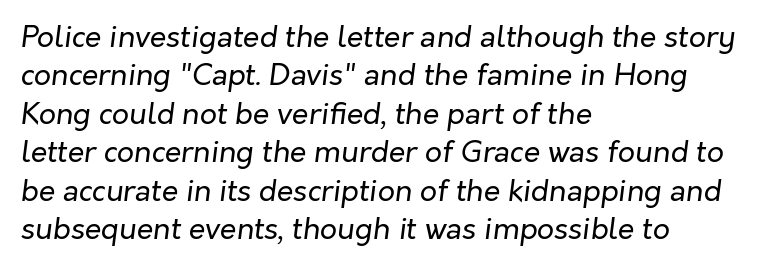
This sample has the flowing, uneven cadence of proportional lettering. In CSS terms this would be text-align: left. Successive baselines arrive at the customary interval. Unbolded letterforms with no extra heft.
